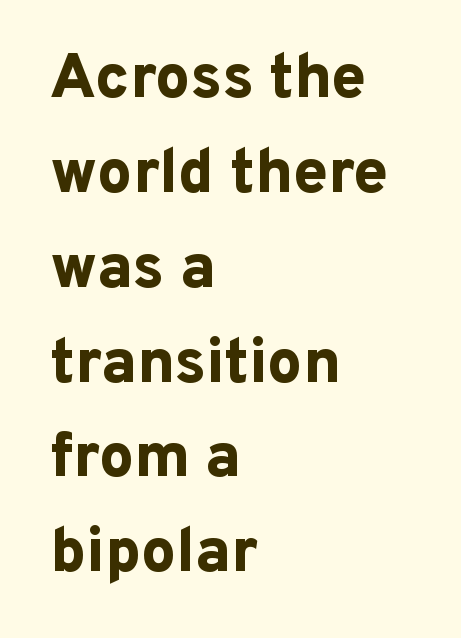
The image shows 62 px bold sans-serif type, upright; set left-aligned, normal line spacing (1.53x), normal letter spacing, not underlined; low stroke contrast and a medium x-height.
